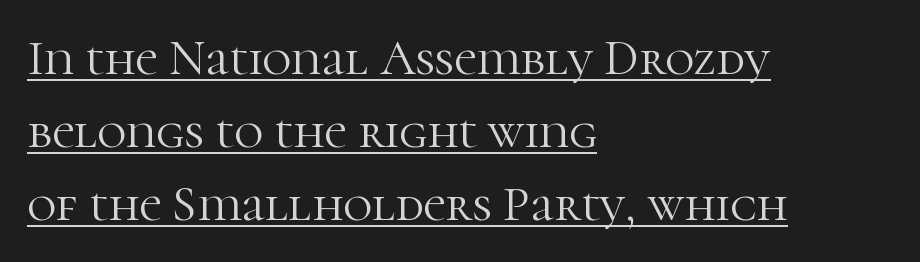
The image shows 50 px light serif type, upright; set left-aligned, normal line spacing (1.46x), normal letter spacing, underlined; high stroke contrast and a medium x-height.
